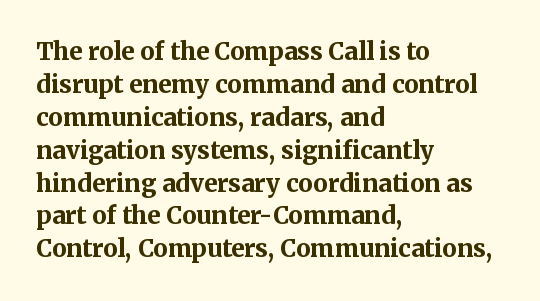
The tracking reads as untouched default to a designer's eye. Check the space under the baseline: it is left empty. The letters stand straight up with perfectly vertical stems. Each line starts at the same left margin while the right side varies. Weight check: bold — yes, fully. These lines sit exactly where default settings would place them.
